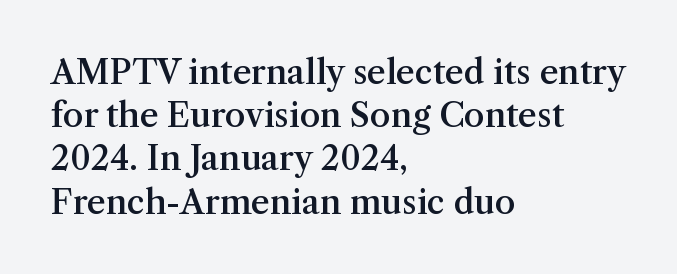
The image shows 33 px semibold serif type, upright; set left-aligned, normal line spacing (1.31x), normal letter spacing, not underlined; medium stroke contrast and a medium x-height.
